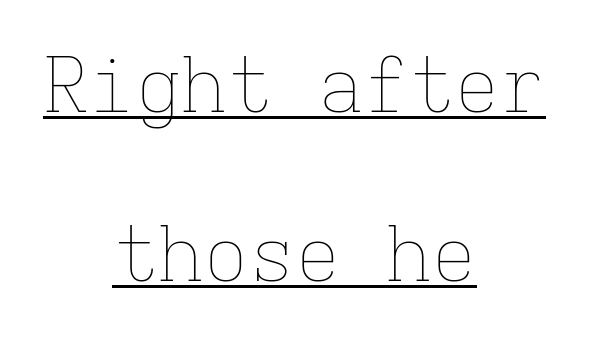
Q: Is the text bold? A: No.
Q: Is the text italic (slanted)? A: No, it is upright.
Q: Is the text underlined? A: Yes.
Q: How is the paragraph aligned? A: Centered.
Q: Is the spacing between letters normal or unusually wide? A: Normal.
Q: Is the spacing between lines tight, normal or loose? A: Loose.
Q: Width (condensed, normal, or wide)? A: Normal.
Q: Stroke contrast? A: Low.
Q: x-height? A: Medium.
Q: Monospaced? A: Yes.
